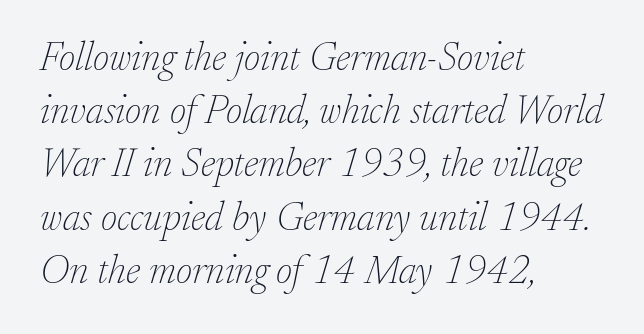
Alignment: flush left. Short note: letters normally spaced. These lines are composed in type with serifs. Vertical spacing — default.
